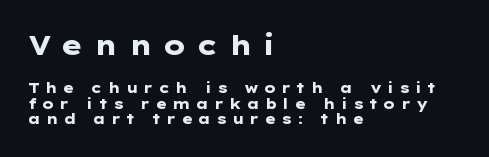
{"italic": "no", "bold": "yes", "underline": "no", "align": "left", "line_spacing": "tight", "line_spacing_ratio": 1.1, "letter_spacing": "wide", "letter_spacing_em": 0.35, "larger_block": "first", "size_ratio": 1.93, "glyph_px": 27}
